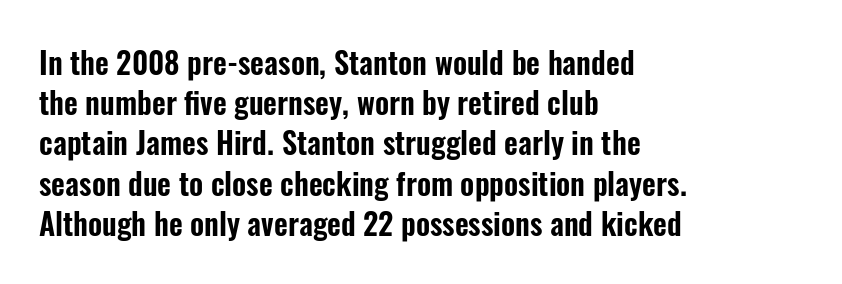
The axis of the letterforms is exactly vertical. Line beginnings align vertically; line endings do not. Clear beneath every line of the passage. The passage shown is typeset with a sans-serif family.
